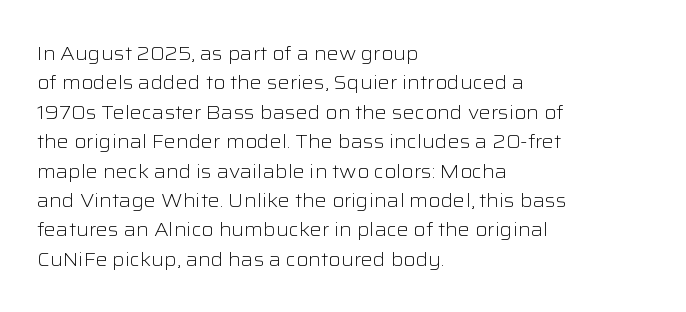
Q: Is the text bold? A: No.
Q: Is the text italic (slanted)? A: No, it is upright.
Q: Is the text underlined? A: No.
Q: How is the paragraph aligned? A: Left-aligned.
Q: Is the spacing between letters normal or unusually wide? A: Normal.
Q: Is the spacing between lines tight, normal or loose? A: Normal.
